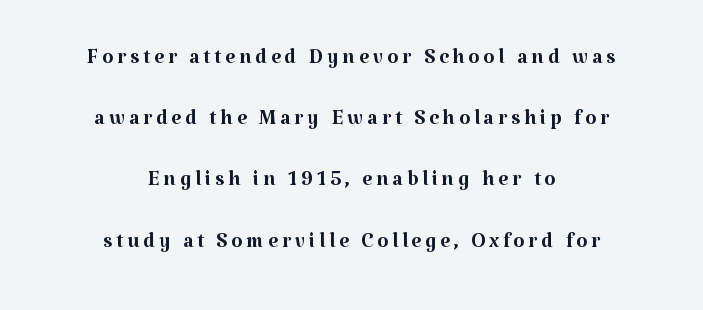
{"serif": "yes", "italic": "no", "bold": "no", "weight": "regular", "width": "normal", "stroke_contrast": "medium", "x_height": "medium", "monospaced": "no", "underline": "no", "align": "center", "line_spacing": "loose", "line_spacing_ratio": 2.11, "glyph_px": 29}
